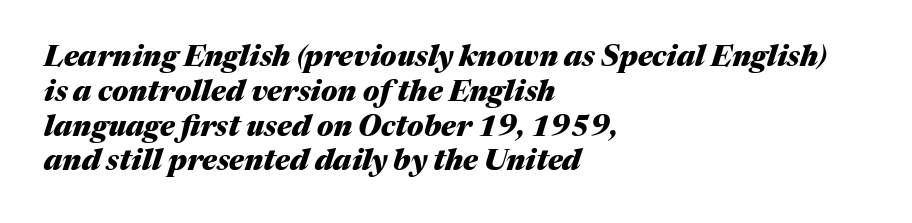
{"italic": "yes", "lean": "right", "slant_degrees": 17, "bold": "yes", "weight": "heavy", "width": "normal", "stroke_contrast": "medium", "x_height": "medium", "monospaced": "no", "underline": "no", "align": "left", "line_spacing_ratio": 1.2, "letter_spacing": "normal", "letter_spacing_em": 0.0, "glyph_px": 29}
